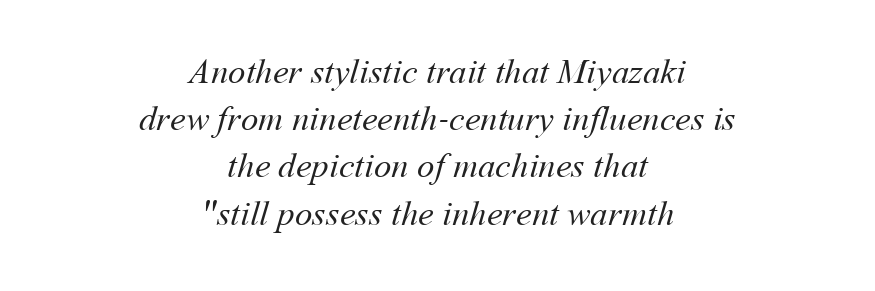
The image shows 35 px regular-weight type; set centered, normal line spacing (1.35x), normal letter spacing, not underlined; medium stroke contrast and a medium x-height.
